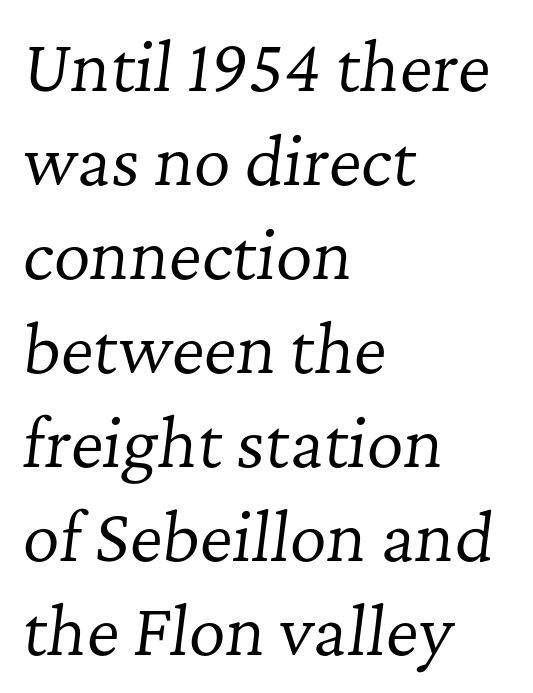
{"serif": "yes", "italic": "yes", "lean": "right", "slant_degrees": 7, "bold": "no", "weight": "regular", "width": "normal", "stroke_contrast": "low", "x_height": "medium", "monospaced": "no", "underline": "no", "align": "left", "line_spacing": "normal", "line_spacing_ratio": 1.47, "letter_spacing": "normal", "letter_spacing_em": 0.0, "glyph_px": 64}
